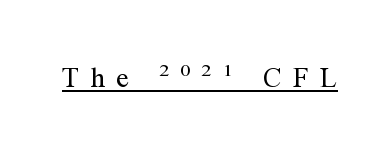
Q: Is the text bold? A: No.
Q: Is the text italic (slanted)? A: No, it is upright.
Q: Is the typeface a serif or a sans-serif typeface? A: Serif.
Q: Is the text underlined? A: Yes.
Q: Is the spacing between letters normal or unusually wide? A: Unusually wide.
Q: Width (condensed, normal, or wide)? A: Normal.
Q: Stroke contrast? A: Medium.
Q: x-height? A: Medium.
Q: Monospaced? A: No.
